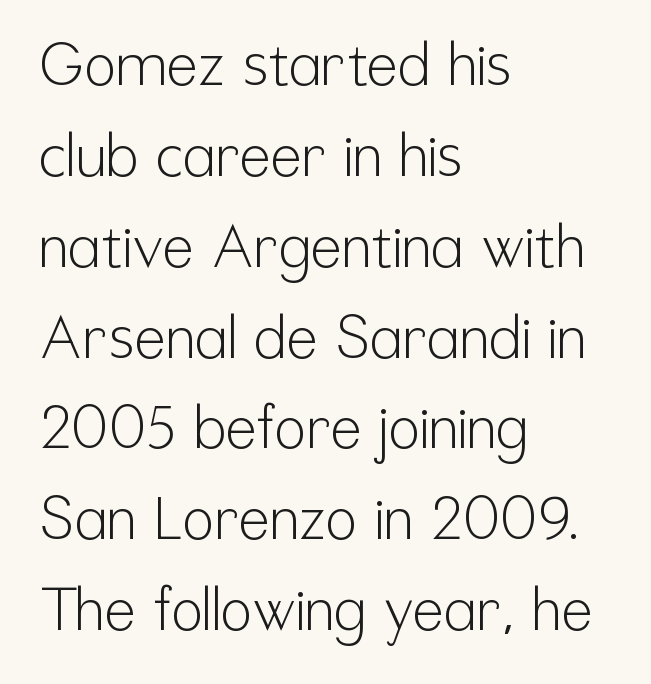
The image shows 59 px light, condensed sans-serif type, upright; set left-aligned, normal line spacing (1.54x), normal letter spacing, not underlined; low stroke contrast and a medium x-height.
